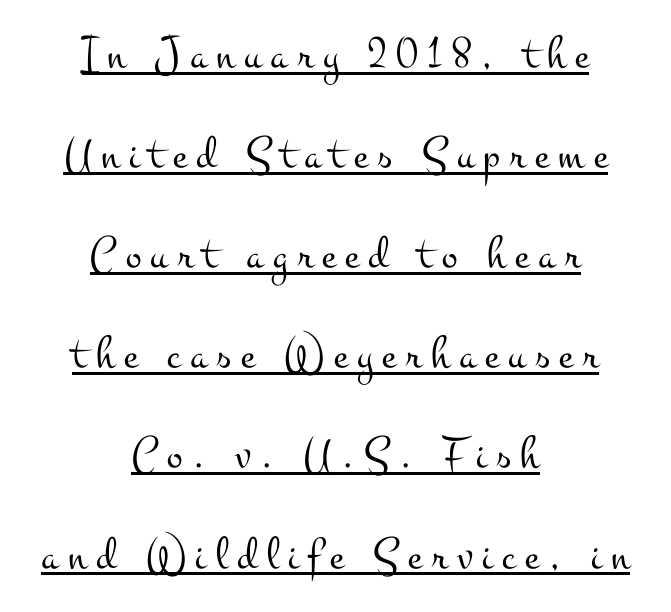
The typesetting does not lean heavy: it is not bold. Each line of the rendering has a horizontal stroke beneath the glyphs. The whitespace from short lines is split evenly between both sides. Summary of vertical rhythm: relaxed, with wide interline spacing.
